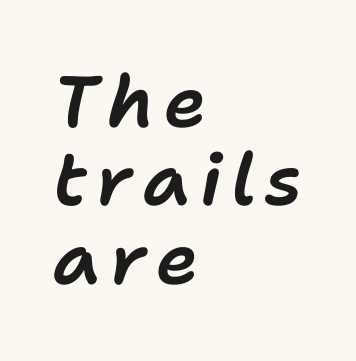
The letters are slanted; this is an italic face. Letters rest on an invisible, unmarked baseline. The rendering uses natural spacing where letterforms have individual widths. All the whitespace from short lines collects on the right. You could barely slide anything between these rows.
